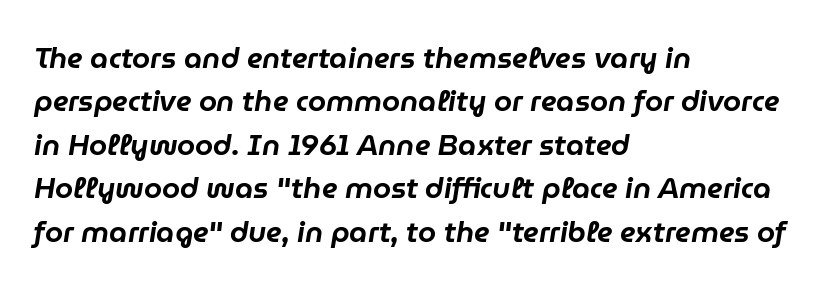
No extra tracking has been applied to these lines. Successive baselines arrive at the customary interval. The passage shown is typed in a proportional face where columns would drift. The lines in this sample share a left origin and differ only in where they stop. Descenders are the only things crossing below the line. The rendering applies a slant to the glyphs.
